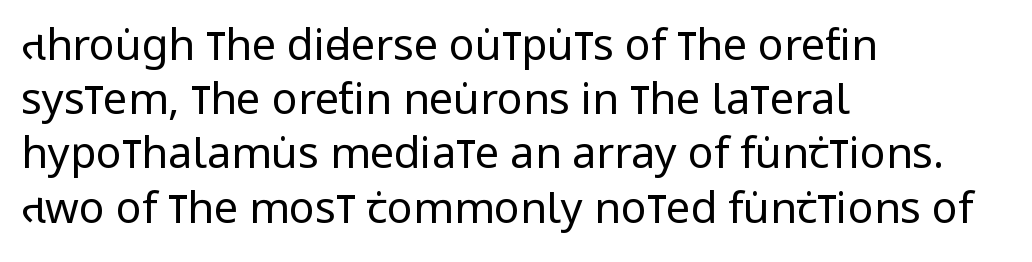
{"serif": "no", "italic": "no", "bold": "no", "weight": "regular", "width": "condensed", "stroke_contrast": "low", "x_height": "large", "monospaced": "no", "underline": "no", "align": "left", "line_spacing": "normal", "line_spacing_ratio": 1.26, "letter_spacing": "normal", "letter_spacing_em": 0.0, "glyph_px": 43}
